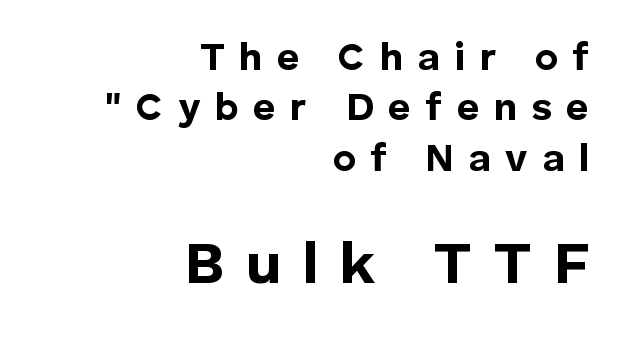
Q: Is the text bold? A: Yes.
Q: Is the text italic (slanted)? A: No, it is upright.
Q: Is the typeface a serif or a sans-serif typeface? A: Sans-serif.
Q: Is the text underlined? A: No.
Q: How is the paragraph aligned? A: Right-aligned.
Q: Is the spacing between letters normal or unusually wide? A: Unusually wide.
Q: Is the spacing between lines tight, normal or loose? A: Normal.
Q: Which block of text is set in a larger size, the first (top) or the second (bottom)? A: The second (bottom) one.
Q: Width (condensed, normal, or wide)? A: Normal.
Q: Stroke contrast? A: Low.
Q: x-height? A: Medium.
Q: Monospaced? A: No.
